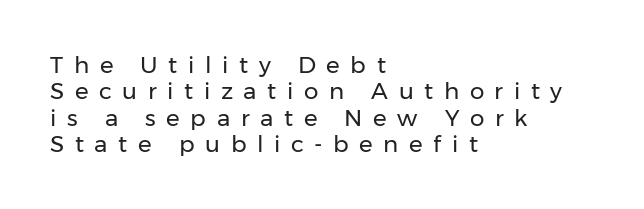
{"italic": "no", "bold": "no", "underline": "no", "align": "left", "line_spacing": "tight", "line_spacing_ratio": 1.15, "letter_spacing": "wide", "letter_spacing_em": 0.46, "glyph_px": 23}
